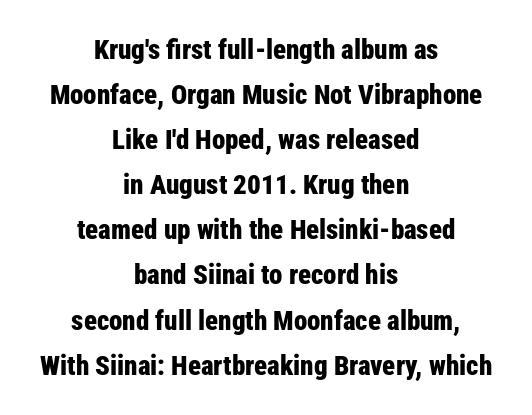
A normal amount of white space separates one row of letters from the next. The area under the type is left untouched. The characters look thick and weighty, a clear bold. There is no visible air inserted between adjacent glyphs. Every row of glyphs is offset so its center matches the block's center. When letters stand straight like this, we call the style roman or upright.
